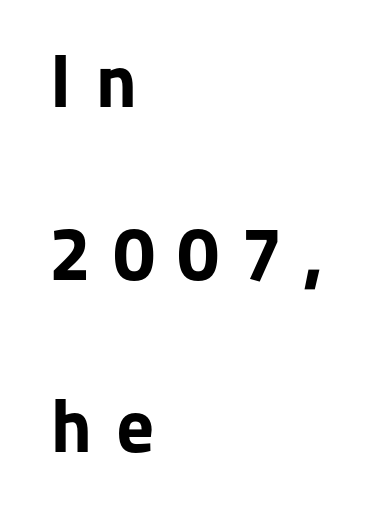
The image shows 76 px bold sans-serif type, upright; set left-aligned, loose line spacing (2.27x), unusually wide letter spacing (+0.31 em), not underlined; low stroke contrast and a medium x-height.
